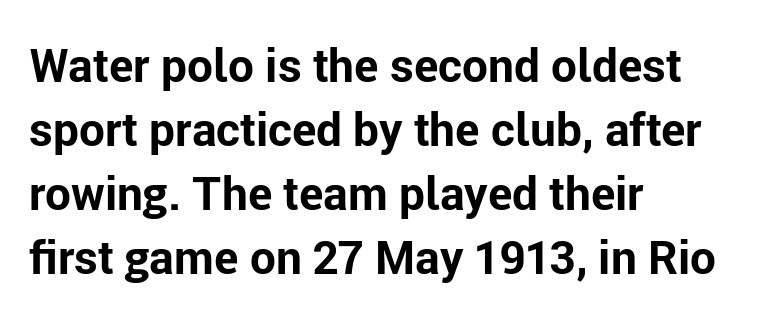
The image shows 46 px bold sans-serif type, upright; set left-aligned, normal line spacing (1.39x), normal letter spacing, not underlined; low stroke contrast and a medium x-height.
